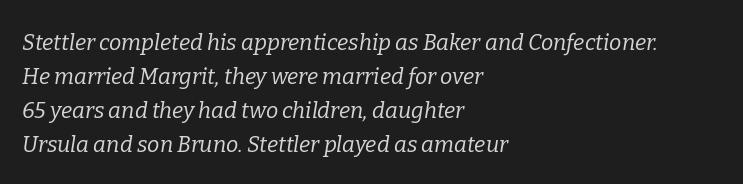
Q: Is the text bold? A: No.
Q: Is the text italic (slanted)? A: Yes, it leans right by about 9 degrees.
Q: Is the text underlined? A: No.
Q: How is the paragraph aligned? A: Left-aligned.
Q: Is the spacing between letters normal or unusually wide? A: Normal.
Q: Is the spacing between lines tight, normal or loose? A: Normal.
